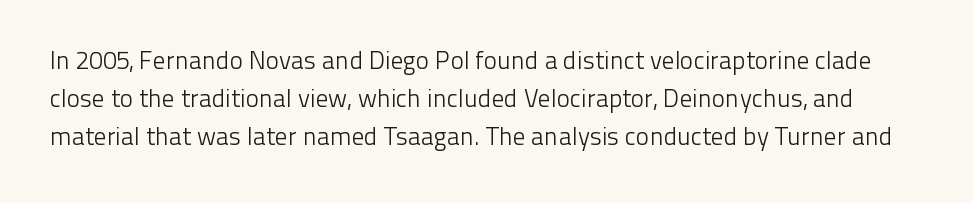
{"italic": "no", "bold": "no", "underline": "no", "line_spacing": "normal", "line_spacing_ratio": 1.53, "letter_spacing": "normal", "letter_spacing_em": 0.0, "glyph_px": 25}
